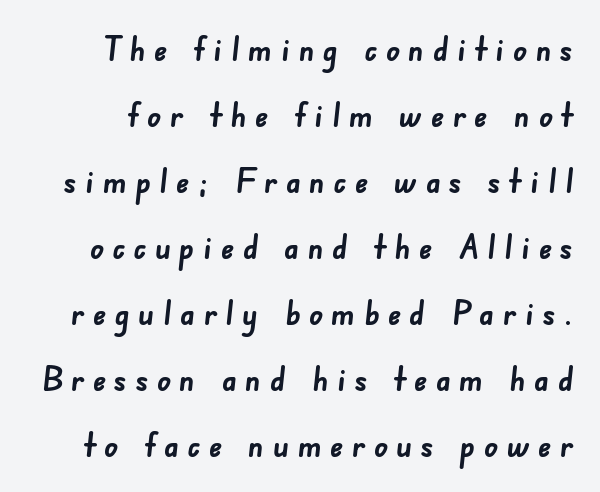
Q: Is the text bold? A: Yes.
Q: Is the typeface a serif or a sans-serif typeface? A: Sans-serif.
Q: Is the text underlined? A: No.
Q: Is the spacing between letters normal or unusually wide? A: Unusually wide.
Q: Is the spacing between lines tight, normal or loose? A: Loose.
Q: Width (condensed, normal, or wide)? A: Normal.
Q: Stroke contrast? A: Low.
Q: x-height? A: Small.
Q: Monospaced? A: No.
